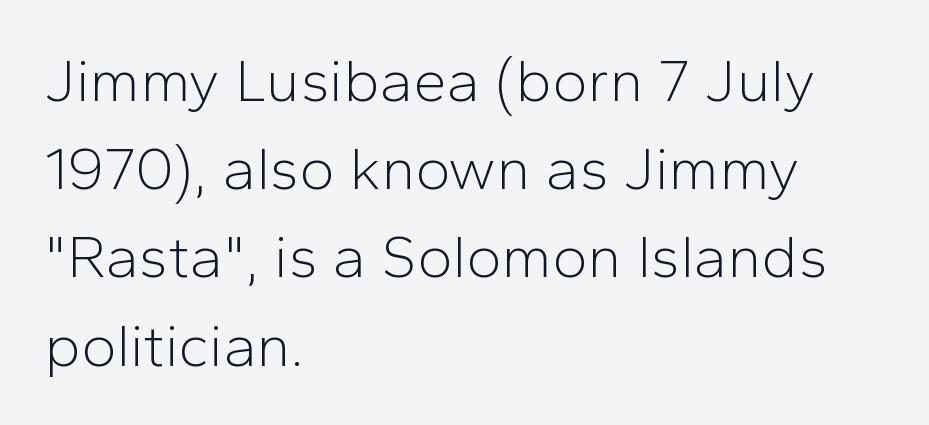
The image shows 60 px light sans-serif type, upright; set left-aligned, normal line spacing (1.47x), normal letter spacing, not underlined; low stroke contrast and a medium x-height.
